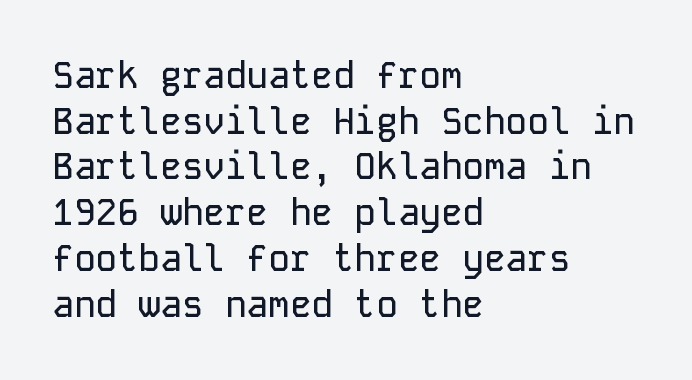
The image shows 36 px sans-serif type, upright, monospaced; set left-aligned, normal line spacing (1.27x), normal letter spacing, not underlined; low stroke contrast and a medium x-height.
